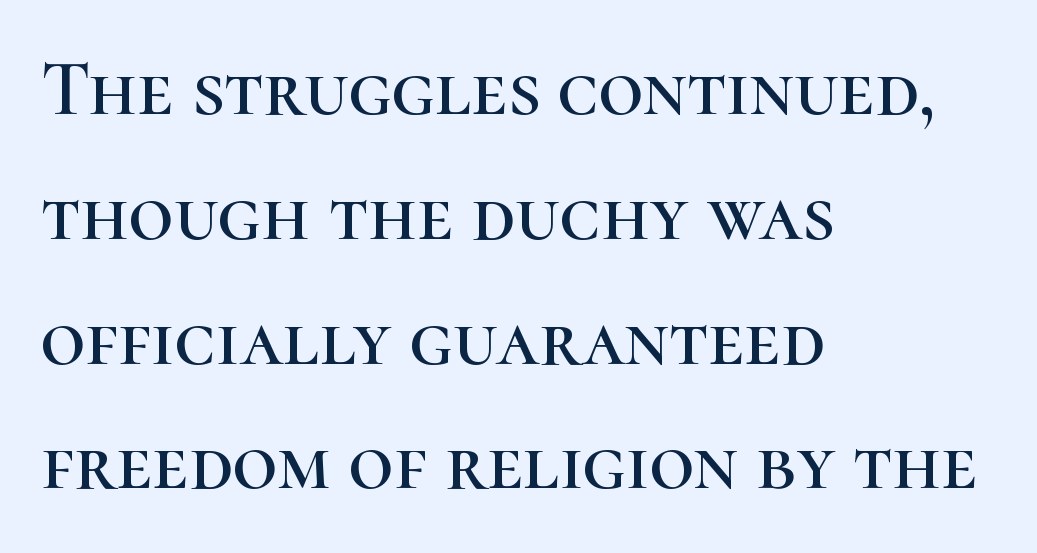
A normal amount of white space separates one row of letters from the next. These lines keep a tight, regular rhythm from letter to letter. The passage shown is typed in a proportional face where columns would drift. Each line starts at the same left margin while the right side varies. Does the type have serifs? Yes, each stem ends in a small foot. Decoration check: the copy has no underline.
